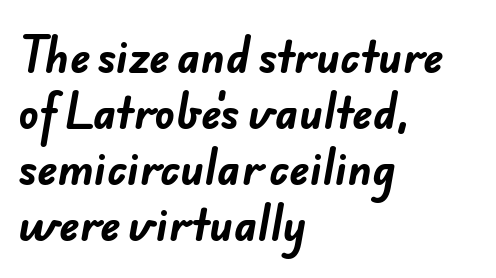
The image shows 42 px bold sans-serif type; set left-aligned, normal line spacing (1.33x), normal letter spacing, not underlined; low stroke contrast and a small x-height.
